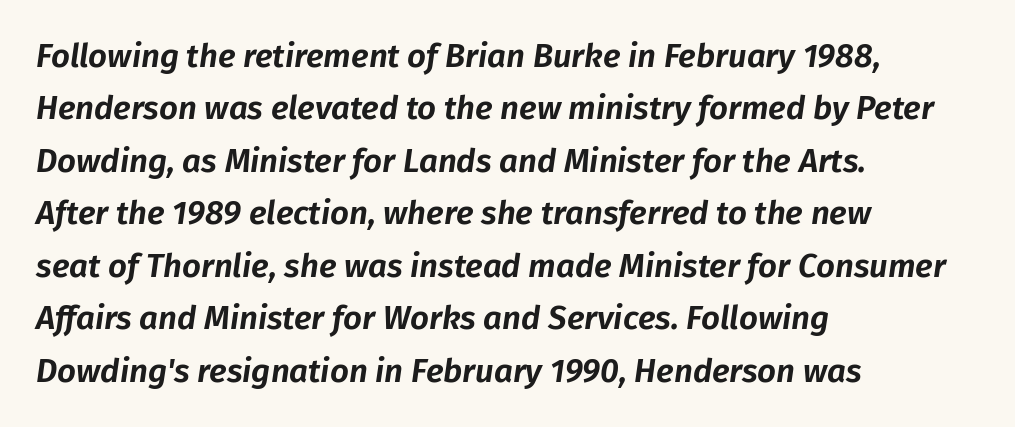
Q: Is the text italic (slanted)? A: Yes, it leans right by about 8 degrees.
Q: Is the text underlined? A: No.
Q: How is the paragraph aligned? A: Left-aligned.
Q: Is the spacing between letters normal or unusually wide? A: Normal.
Q: Is the spacing between lines tight, normal or loose? A: Normal.
Q: Width (condensed, normal, or wide)? A: Normal.
Q: Stroke contrast? A: Low.
Q: x-height? A: Medium.
Q: Monospaced? A: No.
